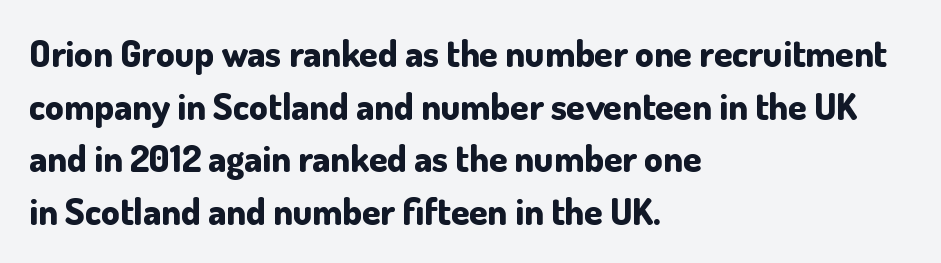
Every stem runs plumb, perpendicular to the baseline. A classic flush-left, rag-right setting is used for this passage. The letters advance in unequal steps, a hallmark of proportional type. The lines sit at an ordinary, default distance from one another. A clean baseline with only descenders dipping below it.
